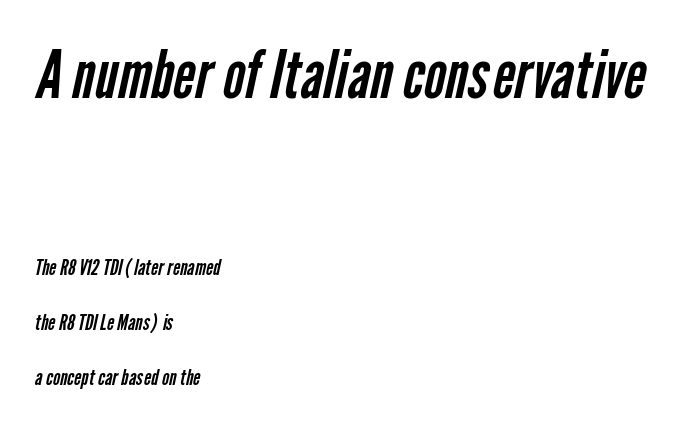
The image shows 67 px regular-weight, condensed sans-serif type; set left-aligned, loose line spacing (2.49x), normal letter spacing, not underlined; the first (top) block is 3.05x larger; low stroke contrast and a medium x-height.
